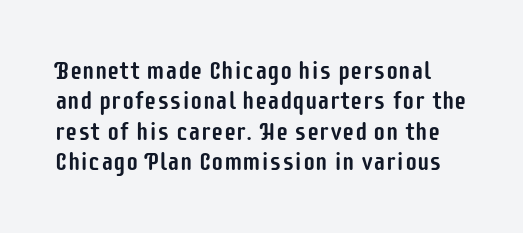
{"italic": "no", "underline": "no", "line_spacing_ratio": 1.22, "letter_spacing": "normal", "letter_spacing_em": 0.0, "glyph_px": 25}
